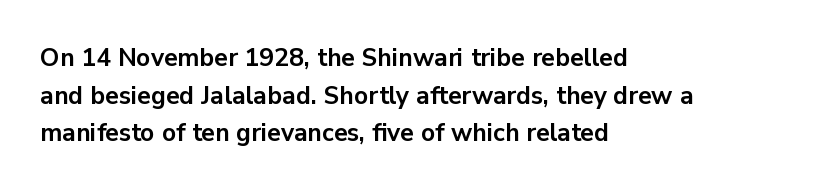
Students, note that the glyphs here touch the page at normal intervals. The vertical gap from one line to the next is medium. The lettering stays uniformly vertical, giving the passage a roman look. The lines are quadded left. Heft: maximum for text — a bold. Type without underlining.
